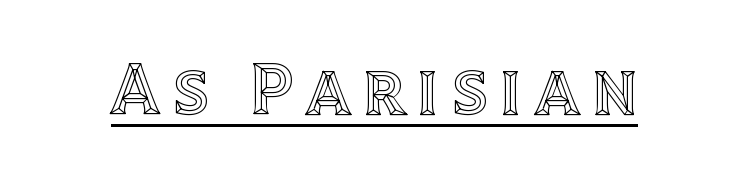
Q: Is the text italic (slanted)? A: No, it is upright.
Q: Is the text underlined? A: Yes.
Q: Width (condensed, normal, or wide)? A: Normal.
Q: x-height? A: Large.
Q: Monospaced? A: No.
